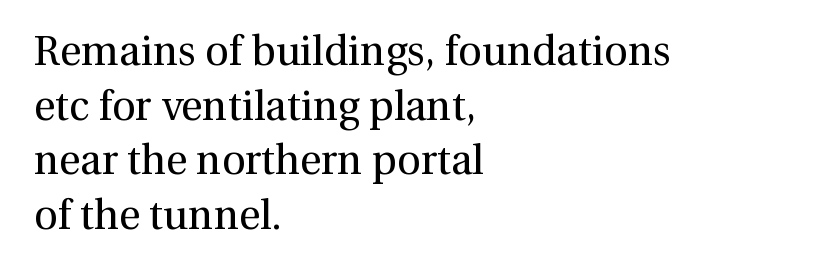
No extra tracking has been applied to these lines. This rendering features lettering with no underline. Look at the bottom of the vertical strokes: they flare into serifs here. This sample has the flowing, uneven cadence of proportional lettering. Is there any slant? The stems are plumb.
